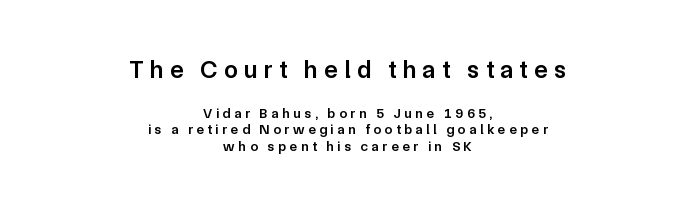
{"italic": "no", "bold": "semi", "underline": "no", "align": "center", "line_spacing_ratio": 1.19, "letter_spacing": "wide", "letter_spacing_em": 0.26, "larger_block": "first", "size_ratio": 1.79, "glyph_px": 25}
